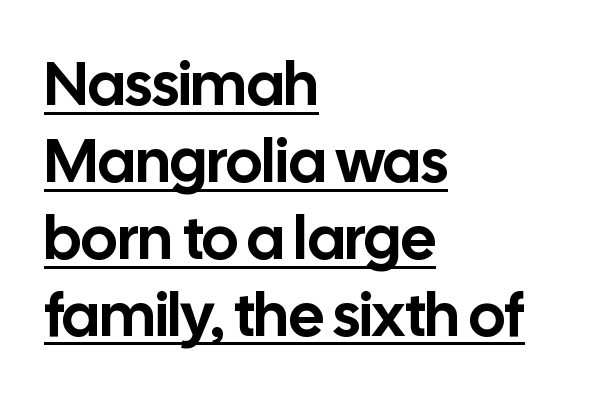
Q: Is the text italic (slanted)? A: No, it is upright.
Q: Is the typeface a serif or a sans-serif typeface? A: Sans-serif.
Q: Is the text underlined? A: Yes.
Q: How is the paragraph aligned? A: Left-aligned.
Q: Is the spacing between letters normal or unusually wide? A: Normal.
Q: Is the spacing between lines tight, normal or loose? A: Normal.
Q: Width (condensed, normal, or wide)? A: Normal.
Q: Stroke contrast? A: Low.
Q: x-height? A: Medium.
Q: Monospaced? A: No.
